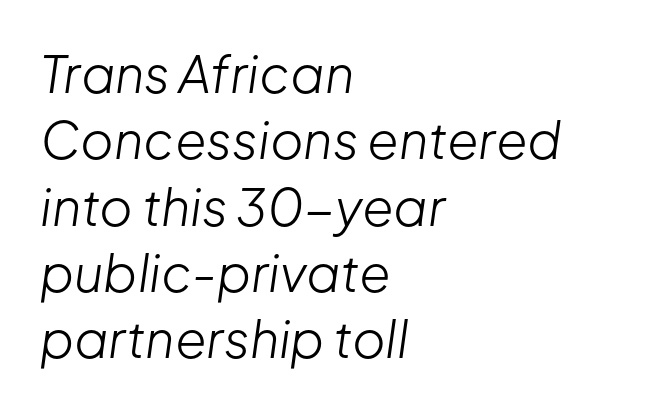
Do the characters align in a grid? No, the font is proportional. Weight: not bold — regular or lighter. The ragged edge is on the right, which tells us the setting is flush left. Plain, unruled lines of type. Students, observe: this is what conventionally led text looks like.
